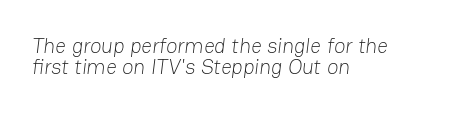
Q: Is the text bold? A: No.
Q: Is the text underlined? A: No.
Q: How is the paragraph aligned? A: Left-aligned.
Q: Is the spacing between letters normal or unusually wide? A: Normal.
Q: Is the spacing between lines tight, normal or loose? A: Tight.
